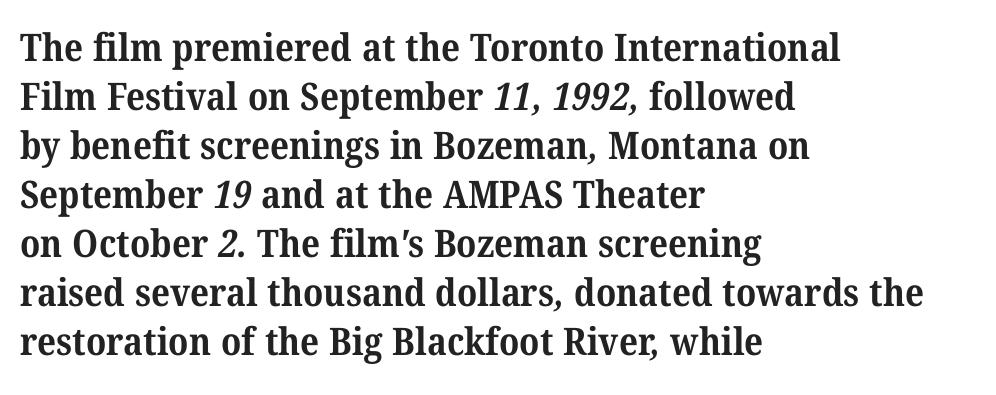
Q: Is the text bold? A: Yes.
Q: Is the typeface a serif or a sans-serif typeface? A: Serif.
Q: Is the text underlined? A: No.
Q: How is the paragraph aligned? A: Left-aligned.
Q: Is the spacing between letters normal or unusually wide? A: Normal.
Q: Is the spacing between lines tight, normal or loose? A: Normal.
Q: Width (condensed, normal, or wide)? A: Normal.
Q: Stroke contrast? A: Medium.
Q: x-height? A: Medium.
Q: Monospaced? A: No.
